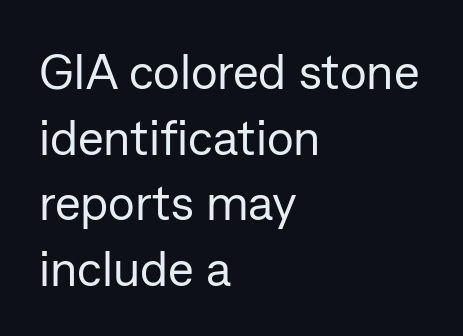
The image shows 49 px regular-weight sans-serif type, upright; set left-aligned, normal line spacing (1.34x), normal letter spacing, not underlined; low stroke contrast and a medium x-height.
